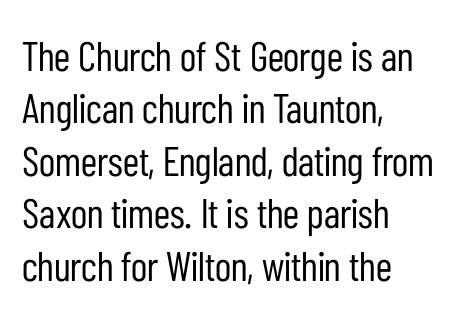
Heaviness? Minimal to ordinary, like unemphasized prose. The letters stand upright; this is a roman face. A student would call this left alignment; a typographer would say flush left, rag right. Decoration check: the copy has no underline.
